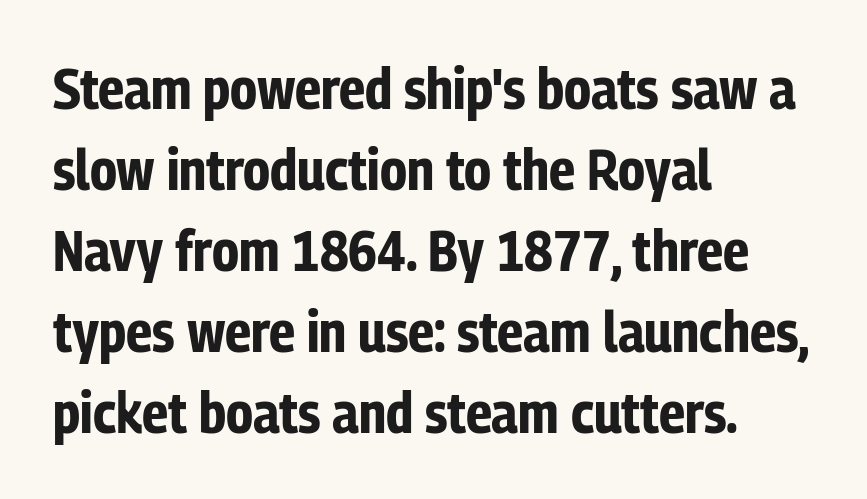
Q: Is the text bold? A: Yes.
Q: Is the text italic (slanted)? A: No, it is upright.
Q: Is the typeface a serif or a sans-serif typeface? A: Sans-serif.
Q: Is the text underlined? A: No.
Q: How is the paragraph aligned? A: Left-aligned.
Q: Is the spacing between letters normal or unusually wide? A: Normal.
Q: Is the spacing between lines tight, normal or loose? A: Normal.
Q: Width (condensed, normal, or wide)? A: Condensed.
Q: Stroke contrast? A: Low.
Q: x-height? A: Medium.
Q: Monospaced? A: No.
